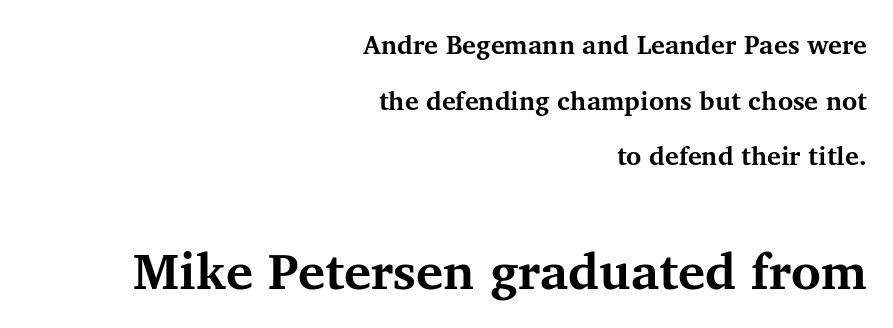
{"serif": "yes", "italic": "no", "bold": "yes", "weight": "bold", "width": "normal", "stroke_contrast": "medium", "x_height": "medium", "monospaced": "no", "underline": "no", "align": "right", "line_spacing": "loose", "line_spacing_ratio": 2.14, "letter_spacing": "normal", "letter_spacing_em": 0.0, "larger_block": "second", "size_ratio": 1.96, "glyph_px": 51}
